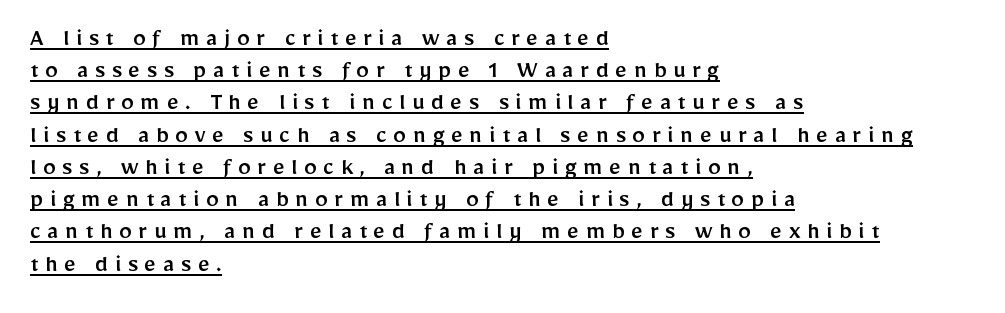
The image shows 26 px text type, upright; set left-aligned, line spacing 1.24x, unusually wide letter spacing (+0.25 em), underlined.
